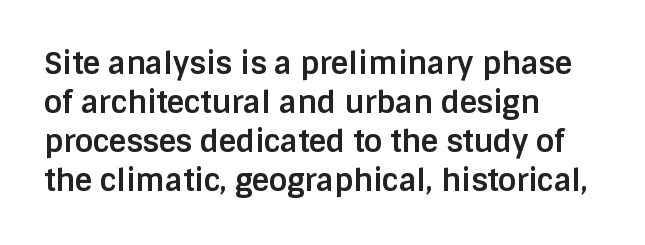
Q: Is the text bold? A: Yes.
Q: Is the text italic (slanted)? A: No, it is upright.
Q: Is the typeface a serif or a sans-serif typeface? A: Sans-serif.
Q: Is the text underlined? A: No.
Q: How is the paragraph aligned? A: Left-aligned.
Q: Is the spacing between letters normal or unusually wide? A: Normal.
Q: Is the spacing between lines tight, normal or loose? A: Normal.
Q: Width (condensed, normal, or wide)? A: Normal.
Q: Stroke contrast? A: Low.
Q: x-height? A: Large.
Q: Monospaced? A: No.
